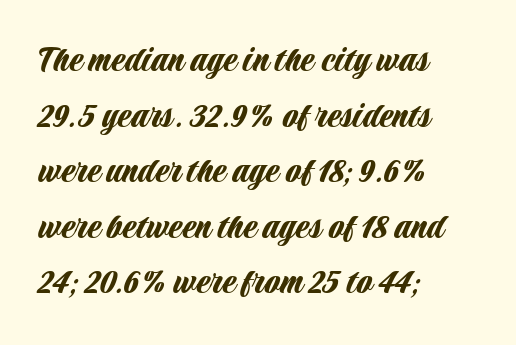
Each new line begins a customary step beneath the previous one. Every row of glyphs begins at an identical x-position on the left. To sum up the face: it is a sans, with no serifs. Varying glyph widths throughout — classic text-font behaviour. Has an underline been added? It has not.
